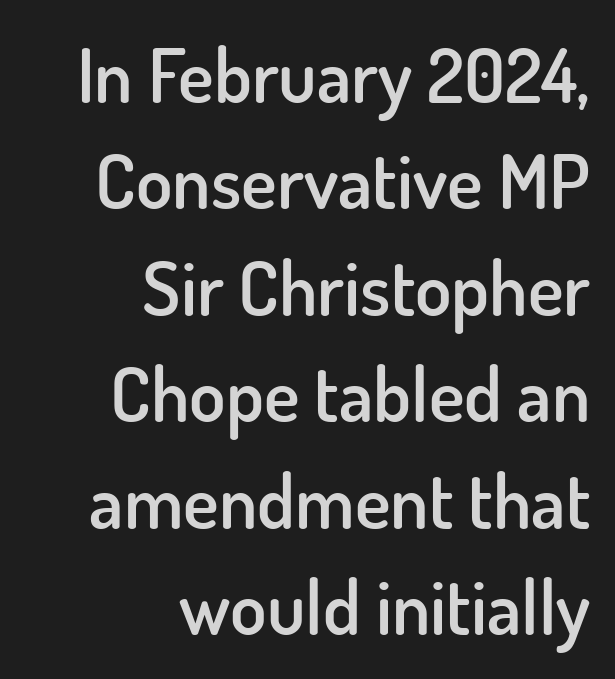
{"serif": "no", "italic": "no", "bold": "semi", "weight": "semibold", "width": "normal", "stroke_contrast": "low", "x_height": "small", "monospaced": "no", "underline": "no", "align": "right", "line_spacing": "normal", "line_spacing_ratio": 1.42, "letter_spacing": "normal", "letter_spacing_em": 0.0, "glyph_px": 75}
